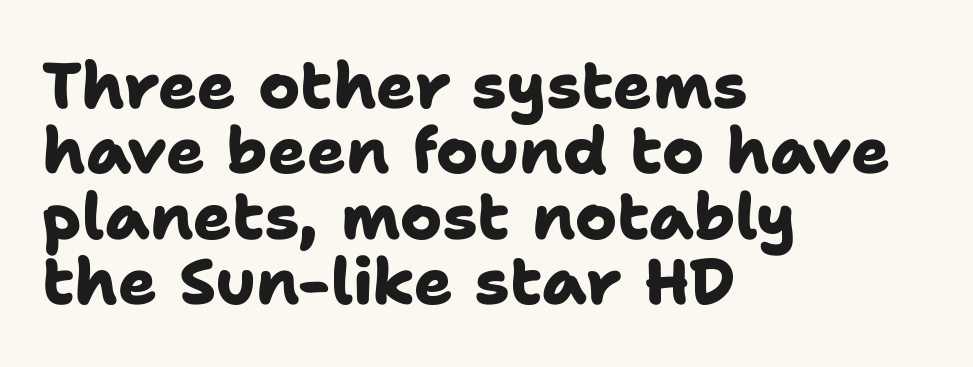
{"serif": "no", "bold": "yes", "weight": "heavy", "width": "normal", "stroke_contrast": "low", "x_height": "medium", "monospaced": "no", "underline": "no", "align": "left", "line_spacing": "tight", "line_spacing_ratio": 1.02, "letter_spacing": "normal", "letter_spacing_em": 0.0, "glyph_px": 64}
